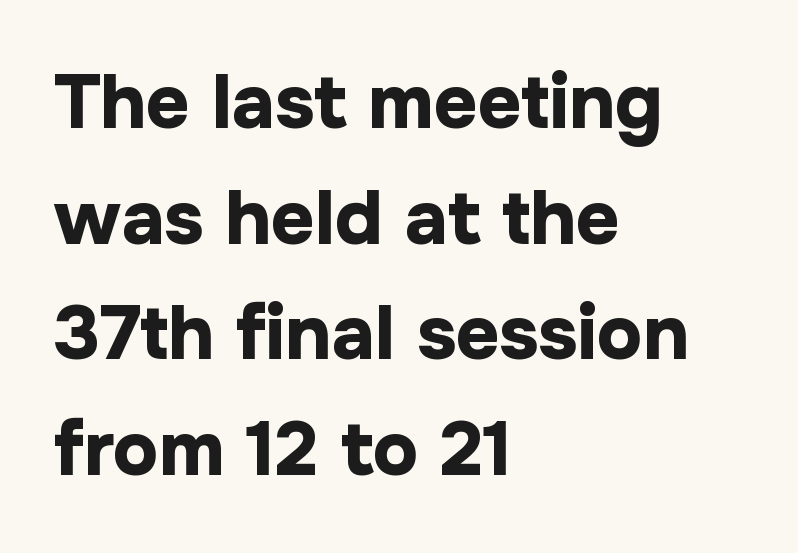
The image shows 76 px bold sans-serif type, upright; set left-aligned, normal line spacing (1.52x), normal letter spacing, not underlined; low stroke contrast and a medium x-height.
